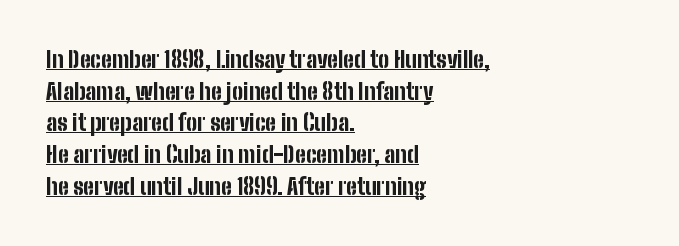
Q: Is the text bold? A: Yes.
Q: Is the text italic (slanted)? A: No, it is upright.
Q: Is the text underlined? A: Yes.
Q: How is the paragraph aligned? A: Left-aligned.
Q: Is the spacing between letters normal or unusually wide? A: Normal.
Q: Is the spacing between lines tight, normal or loose? A: Normal.
